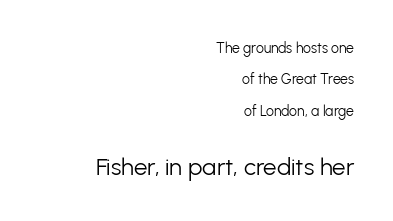
Q: Is the text bold? A: No.
Q: Is the text italic (slanted)? A: No, it is upright.
Q: Is the text underlined? A: No.
Q: How is the paragraph aligned? A: Right-aligned.
Q: Is the spacing between letters normal or unusually wide? A: Normal.
Q: Is the spacing between lines tight, normal or loose? A: Loose.
Q: Which block of text is set in a larger size, the first (top) or the second (bottom)? A: The second (bottom) one.
